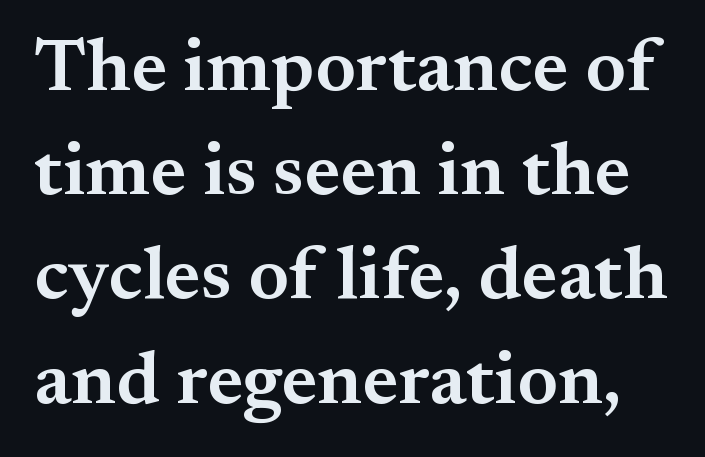
The image shows 75 px semibold serif type, upright; set normal line spacing (1.39x), normal letter spacing, not underlined; medium stroke contrast and a small x-height.
